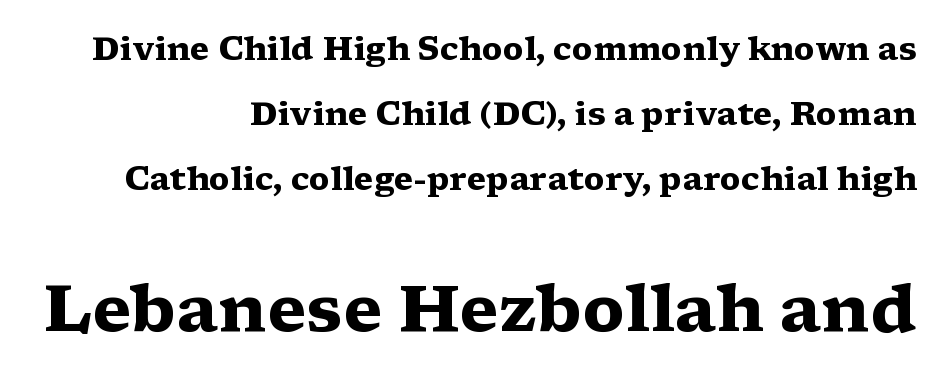
Q: Is the text bold? A: Yes.
Q: Is the text italic (slanted)? A: No, it is upright.
Q: Is the typeface a serif or a sans-serif typeface? A: Serif.
Q: Is the text underlined? A: No.
Q: How is the paragraph aligned? A: Right-aligned.
Q: Is the spacing between letters normal or unusually wide? A: Normal.
Q: Is the spacing between lines tight, normal or loose? A: Loose.
Q: Which block of text is set in a larger size, the first (top) or the second (bottom)? A: The second (bottom) one.
Q: Width (condensed, normal, or wide)? A: Wide.
Q: Stroke contrast? A: Medium.
Q: x-height? A: Medium.
Q: Monospaced? A: No.
